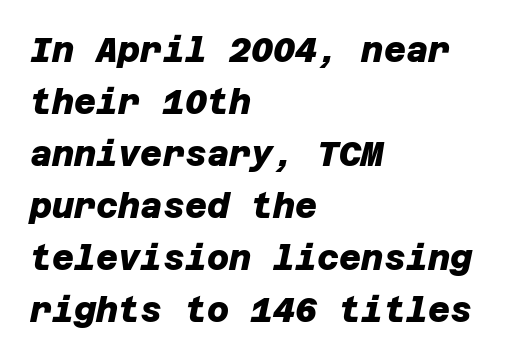
The image shows 34 px heavy sans-serif type; set left-aligned, normal line spacing (1.53x), normal letter spacing, not underlined; low stroke contrast and a large x-height.
